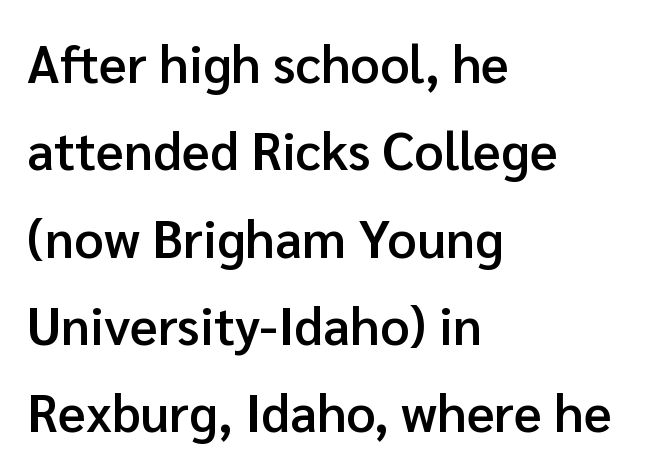
Q: Is the text bold? A: Semi-bold.
Q: Is the text italic (slanted)? A: No, it is upright.
Q: Is the typeface a serif or a sans-serif typeface? A: Sans-serif.
Q: Is the text underlined? A: No.
Q: How is the paragraph aligned? A: Left-aligned.
Q: Is the spacing between letters normal or unusually wide? A: Normal.
Q: Is the spacing between lines tight, normal or loose? A: Normal.
Q: Width (condensed, normal, or wide)? A: Normal.
Q: Stroke contrast? A: Low.
Q: x-height? A: Medium.
Q: Monospaced? A: No.
